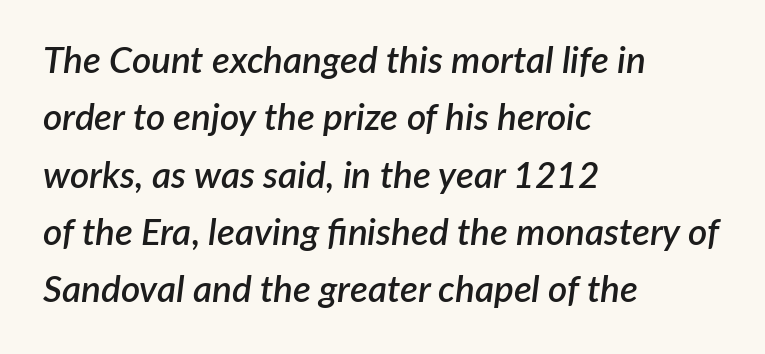
Q: Is the text bold? A: Semi-bold.
Q: Is the text italic (slanted)? A: Yes, it leans right by about 7 degrees.
Q: Is the text underlined? A: No.
Q: How is the paragraph aligned? A: Left-aligned.
Q: Is the spacing between letters normal or unusually wide? A: Normal.
Q: Is the spacing between lines tight, normal or loose? A: Normal.
Q: Width (condensed, normal, or wide)? A: Normal.
Q: Stroke contrast? A: Low.
Q: x-height? A: Medium.
Q: Monospaced? A: No.
